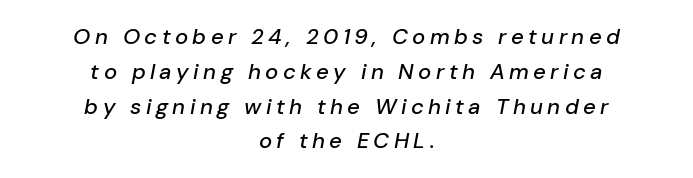
Q: Is the text italic (slanted)? A: Yes, it leans right by about 10 degrees.
Q: Is the text underlined? A: No.
Q: How is the paragraph aligned? A: Centered.
Q: Is the spacing between letters normal or unusually wide? A: Unusually wide.
Q: Is the spacing between lines tight, normal or loose? A: Normal.
